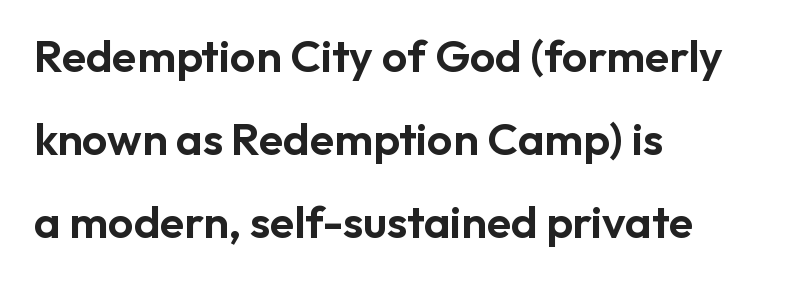
Note the varied advance widths — an 'i' is clearly narrower than an 'm'. Is the letter spacing exaggerated? No — it looks like the ordinary default. Typeset ragged right — the left edge is the straight one. Each row of text sits above clean, open space.
